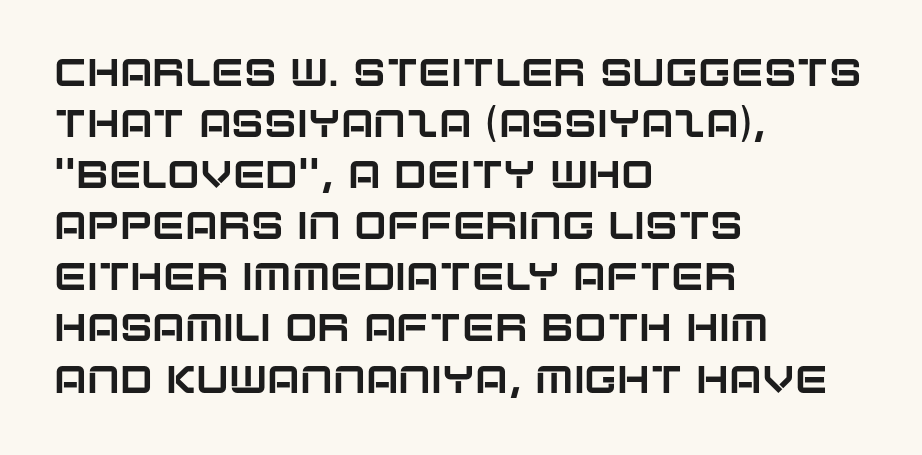
{"serif": "no", "italic": "no", "width": "normal", "stroke_contrast": "low", "x_height": "large", "monospaced": "no", "underline": "no", "align": "left", "line_spacing": "normal", "line_spacing_ratio": 1.31, "letter_spacing": "normal", "letter_spacing_em": 0.0, "glyph_px": 39}
